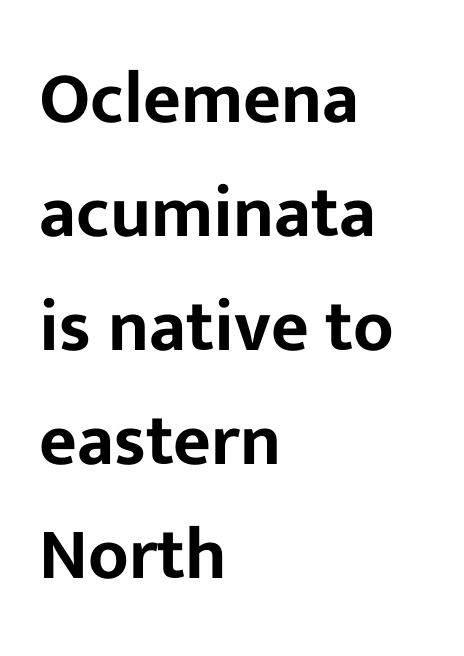
Q: Is the text italic (slanted)? A: No, it is upright.
Q: Is the typeface a serif or a sans-serif typeface? A: Sans-serif.
Q: Is the text underlined? A: No.
Q: How is the paragraph aligned? A: Left-aligned.
Q: Is the spacing between letters normal or unusually wide? A: Normal.
Q: Is the spacing between lines tight, normal or loose? A: Normal.
Q: Width (condensed, normal, or wide)? A: Normal.
Q: Stroke contrast? A: Low.
Q: x-height? A: Medium.
Q: Monospaced? A: No.
